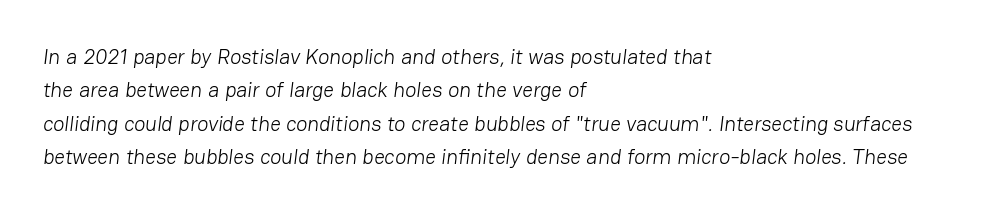
The image shows 21 px text type; set left-aligned, normal line spacing (1.59x), normal letter spacing, not underlined.
